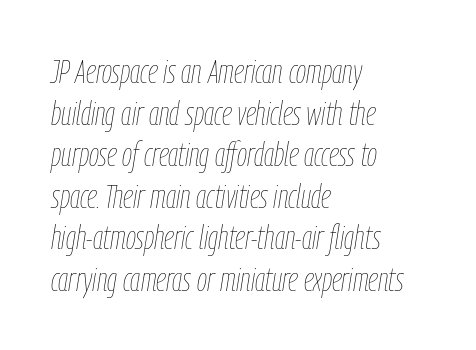
{"italic": "yes", "lean": "right", "slant_degrees": 9, "bold": "no", "weight": "thin", "width": "condensed", "stroke_contrast": "low", "x_height": "medium", "monospaced": "no", "underline": "no", "align": "left", "line_spacing": "normal", "line_spacing_ratio": 1.26, "letter_spacing": "normal", "letter_spacing_em": 0.0, "glyph_px": 33}
